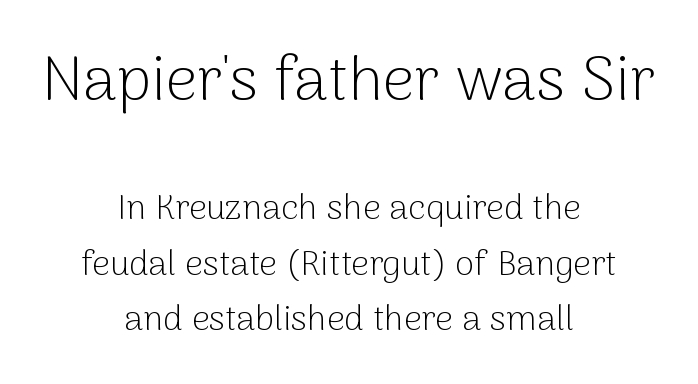
Q: Is the text bold? A: No.
Q: Is the text italic (slanted)? A: No, it is upright.
Q: Is the typeface a serif or a sans-serif typeface? A: Sans-serif.
Q: Is the text underlined? A: No.
Q: How is the paragraph aligned? A: Centered.
Q: Is the spacing between letters normal or unusually wide? A: Normal.
Q: Is the spacing between lines tight, normal or loose? A: Normal.
Q: Which block of text is set in a larger size, the first (top) or the second (bottom)? A: The first (top) one.
Q: Width (condensed, normal, or wide)? A: Normal.
Q: Stroke contrast? A: Low.
Q: x-height? A: Medium.
Q: Monospaced? A: No.
